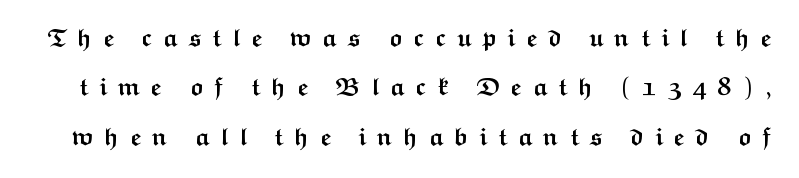
Q: Is the text bold? A: Yes.
Q: Is the text italic (slanted)? A: No, it is upright.
Q: Is the text underlined? A: No.
Q: Is the spacing between letters normal or unusually wide? A: Unusually wide.
Q: Is the spacing between lines tight, normal or loose? A: Loose.
